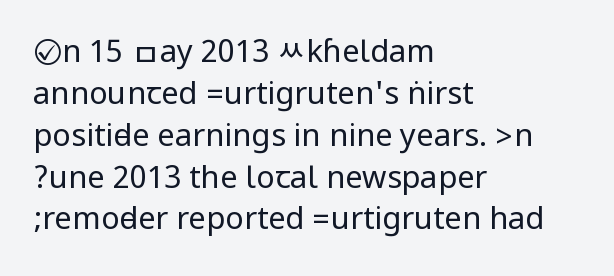
Q: Is the text bold? A: No.
Q: Is the text italic (slanted)? A: No, it is upright.
Q: Is the typeface a serif or a sans-serif typeface? A: Sans-serif.
Q: Is the text underlined? A: No.
Q: How is the paragraph aligned? A: Left-aligned.
Q: Is the spacing between letters normal or unusually wide? A: Normal.
Q: Is the spacing between lines tight, normal or loose? A: Normal.
Q: Width (condensed, normal, or wide)? A: Condensed.
Q: Stroke contrast? A: Low.
